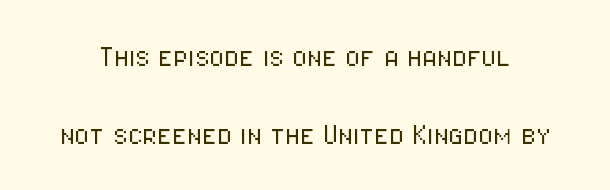
These lines were composed using upright roman letters. Underlining? Definitely not there. You could not count columns in this text — the font is proportionally spaced. Successive baselines arrive slowly, with a big drop between each. The cut favours lightness, reaching ordinary text weight at its darkest. Spacing between characters is what you'd get straight out of the box.
